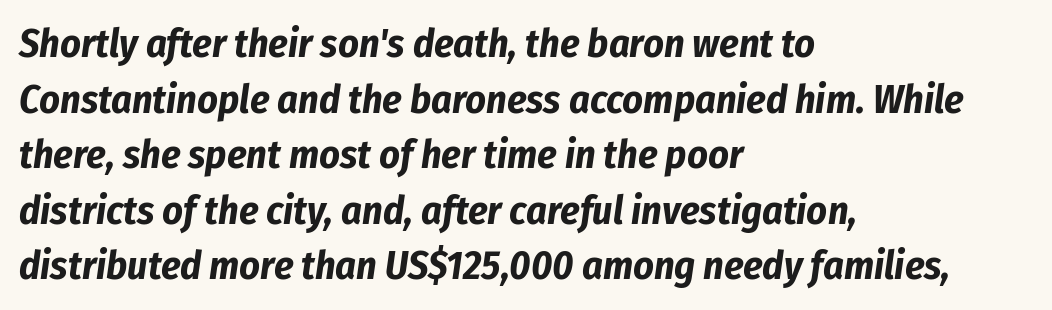
{"italic": "yes", "lean": "right", "slant_degrees": 8, "bold": "yes", "weight": "bold", "width": "condensed", "stroke_contrast": "low", "x_height": "medium", "monospaced": "no", "underline": "no", "align": "left", "line_spacing": "normal", "line_spacing_ratio": 1.39, "letter_spacing": "normal", "letter_spacing_em": 0.0, "glyph_px": 40}
